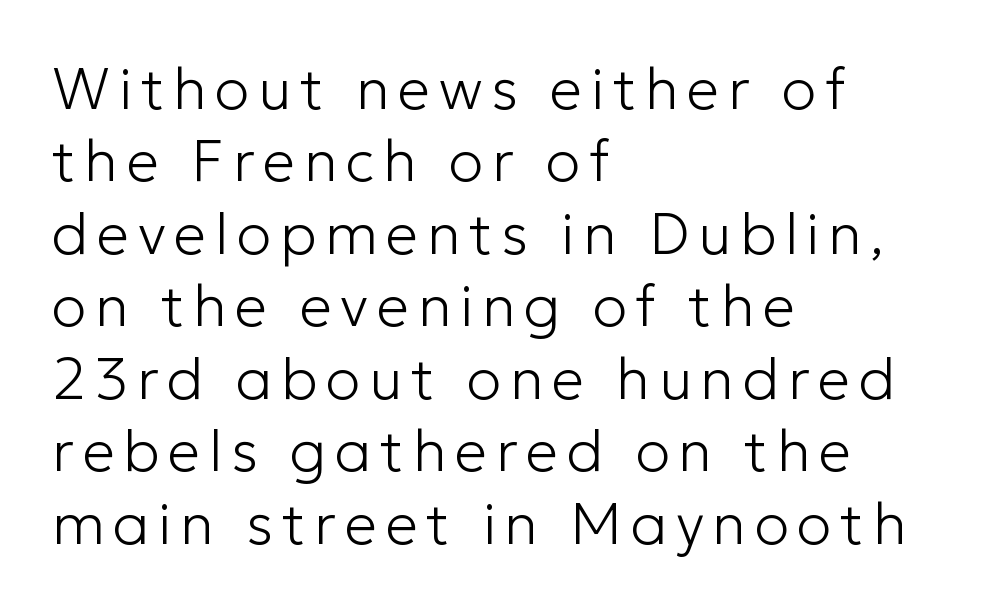
The type family on display is of the sans-serif kind. This sample has the flowing, uneven cadence of proportional lettering. The cut favours lightness, reaching ordinary text weight at its darkest. Rendered with straight, roman letterforms.
